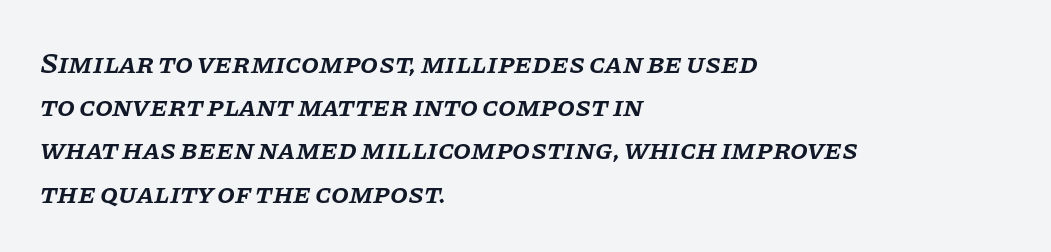
Looks like regular typesetting: each glyph gets only the width it needs. This sample keeps an unexceptional amount of space between lines. This sample uses plain, unmodified letter spacing. Each line starts at the same left margin while the right side varies. Serifs: yes, visible at the terminals of the letterforms. Notice the strokes are somewhat thickened but not fully heavy: this is a semibold.
